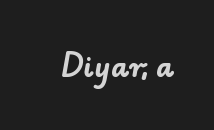
The image shows 28 px bold sans-serif type; set normal letter spacing, not underlined; low stroke contrast and a small x-height.
